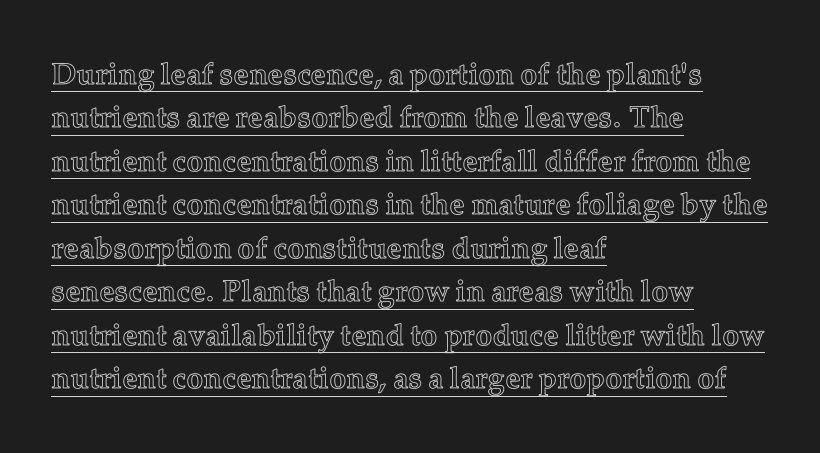
Q: Is the text italic (slanted)? A: No, it is upright.
Q: Is the text underlined? A: Yes.
Q: How is the paragraph aligned? A: Left-aligned.
Q: Is the spacing between letters normal or unusually wide? A: Normal.
Q: Is the spacing between lines tight, normal or loose? A: Normal.
Q: Width (condensed, normal, or wide)? A: Normal.
Q: x-height? A: Medium.
Q: Monospaced? A: No.
